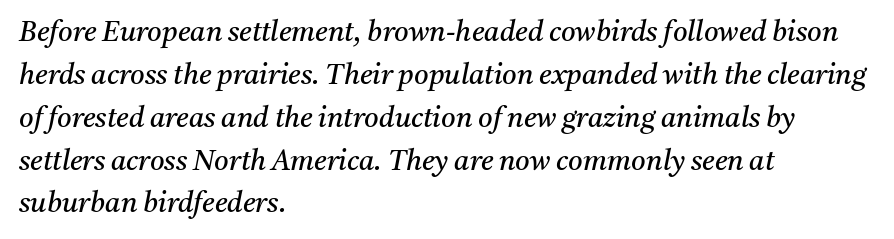
Q: Is the text bold? A: No.
Q: Is the text italic (slanted)? A: Yes, it leans right by about 11 degrees.
Q: Is the typeface a serif or a sans-serif typeface? A: Serif.
Q: Is the text underlined? A: No.
Q: How is the paragraph aligned? A: Left-aligned.
Q: Is the spacing between letters normal or unusually wide? A: Normal.
Q: Is the spacing between lines tight, normal or loose? A: Normal.
Q: Width (condensed, normal, or wide)? A: Normal.
Q: Stroke contrast? A: Medium.
Q: x-height? A: Medium.
Q: Monospaced? A: No.
